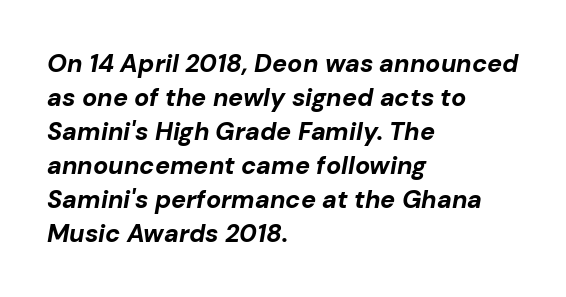
Glyph-to-glyph distance matches everyday printed text. A clean baseline with only descenders dipping below it. This sample keeps an unexceptional amount of space between lines. If you drew a line through each stem, it would be angled. The passage shown is emphatically bold.
